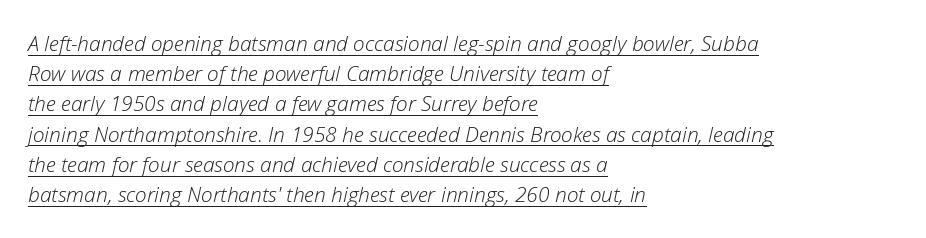
{"italic": "yes", "lean": "right", "slant_degrees": 12, "bold": "no", "underline": "yes", "align": "left", "line_spacing": "normal", "line_spacing_ratio": 1.44, "letter_spacing": "normal", "letter_spacing_em": 0.0, "glyph_px": 21}
